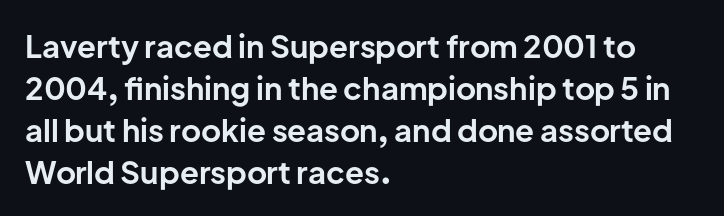
The area under the type is left untouched. Students, observe: this is what conventionally led text looks like. The letters advance in unequal steps, a hallmark of proportional type. Typesetter's note: full bold, strokes at maximum text heaviness. Nope, no serifs anywhere on these letters.
